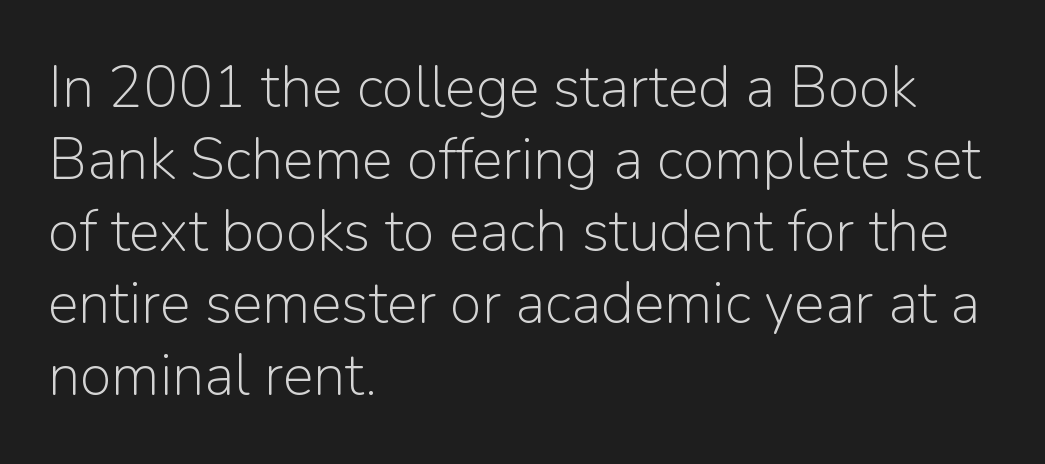
The image shows 58 px light sans-serif type, upright; set left-aligned, line spacing 1.24x, normal letter spacing, not underlined; low stroke contrast and a medium x-height.
